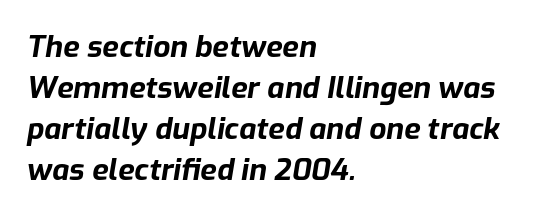
{"italic": "yes", "lean": "right", "slant_degrees": 9, "bold": "yes", "weight": "bold", "width": "normal", "stroke_contrast": "low", "x_height": "medium", "monospaced": "no", "underline": "no", "align": "left", "line_spacing": "normal", "line_spacing_ratio": 1.37, "letter_spacing": "normal", "letter_spacing_em": 0.0, "glyph_px": 30}
